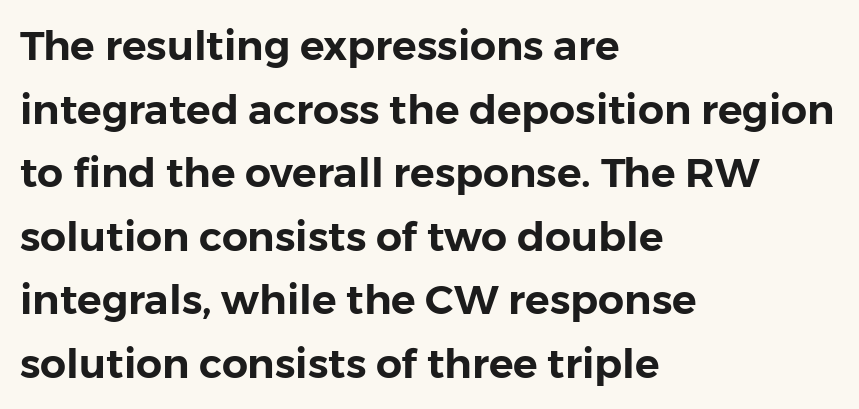
No word sits above an underline. One-word summary of the alignment: left. The gaps between neighbouring characters are ordinary and unremarkable. Horizontal bands of white between lines are of average thickness. The text was rendered using a sans face with plain stroke endings.
